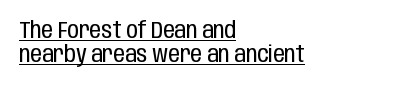
The letters look calm and open, with moderate or lighter stems. In terms of posture, this sample is upright. You could call the tracking neutral — neither tight nor loose. Layout note: lines flush left.
